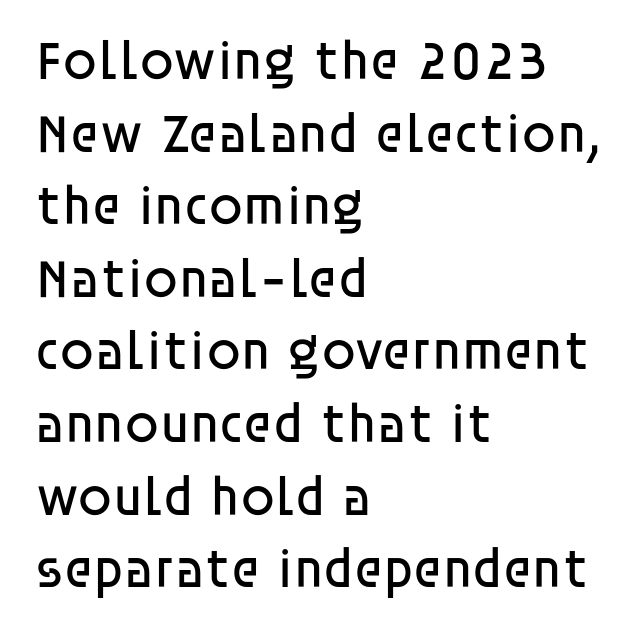
It's the straight-up-and-down kind of type. If you measured baseline to baseline, you'd find a middling distance. The passage shown is not underscored anywhere. This rendering employs a face without finishing strokes, i.e., a sans-serif. These lines are rendered in a variable-pitch font.
